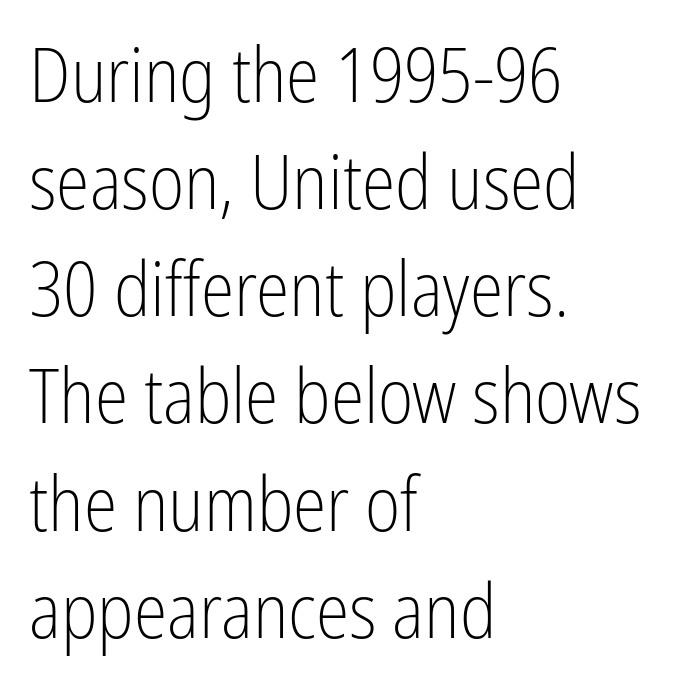
Honestly, the letter spacing is just normal — you wouldn't notice it. Posture: vertical. Horizontally, the lines are justified to the leading edge only. The foot of each line stays bare and open.
